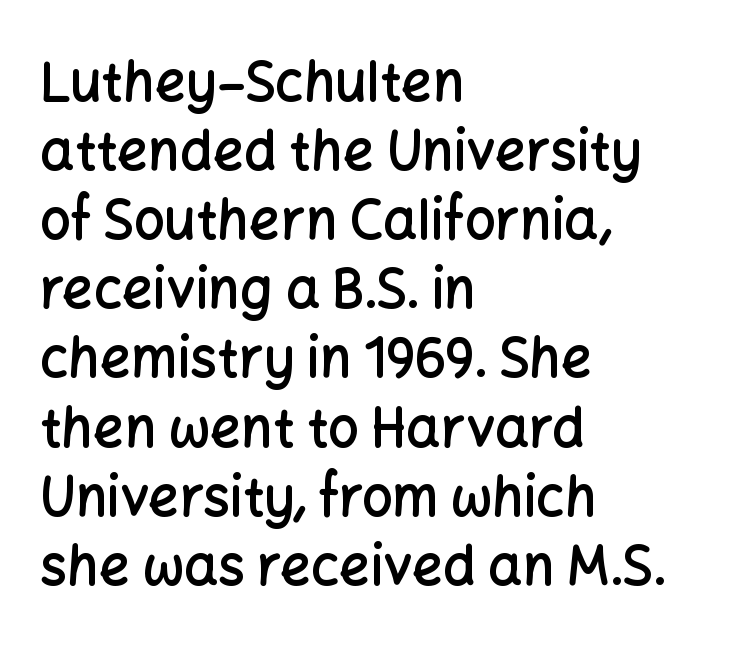
The rows are spaced the way most documents space them. Every character sits straight up, as roman type does. The letters carry no serifs — their stems end cleanly without finishing strokes. Character widths vary here, with narrow letters taking less room than wide ones.
